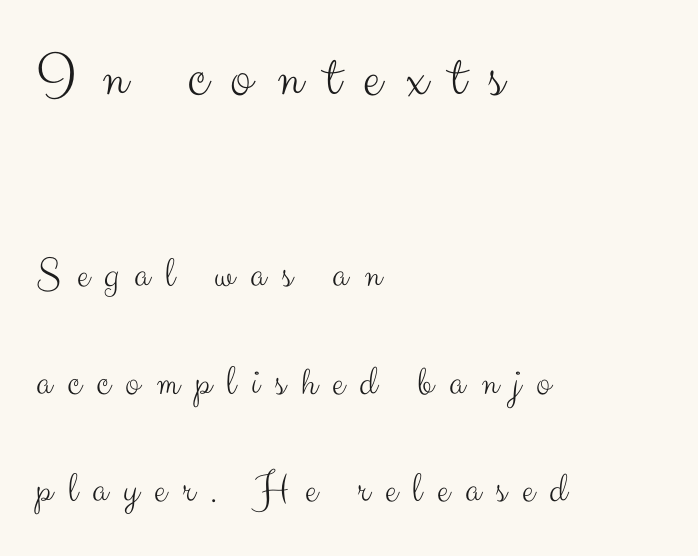
Q: Is the text bold? A: No.
Q: Is the text italic (slanted)? A: Yes.
Q: Is the typeface a serif or a sans-serif typeface? A: Sans-serif.
Q: Is the text underlined? A: No.
Q: How is the paragraph aligned? A: Left-aligned.
Q: Is the spacing between letters normal or unusually wide? A: Unusually wide.
Q: Is the spacing between lines tight, normal or loose? A: Loose.
Q: Which block of text is set in a larger size, the first (top) or the second (bottom)? A: The first (top) one.
Q: Width (condensed, normal, or wide)? A: Normal.
Q: Stroke contrast? A: Medium.
Q: x-height? A: Small.
Q: Monospaced? A: No.
